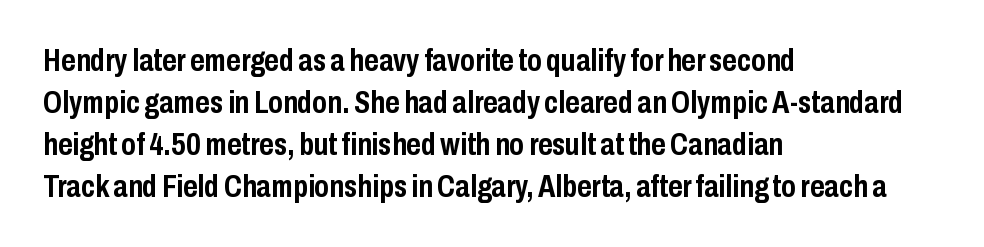
{"serif": "no", "italic": "no", "bold": "yes", "weight": "semibold", "width": "condensed", "stroke_contrast": "low", "x_height": "medium", "monospaced": "no", "underline": "no", "align": "left", "line_spacing": "normal", "line_spacing_ratio": 1.35, "letter_spacing": "normal", "letter_spacing_em": 0.0, "glyph_px": 31}
